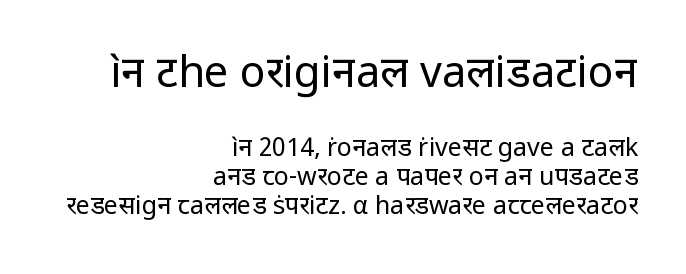
Q: Is the text bold? A: No.
Q: Is the text italic (slanted)? A: No, it is upright.
Q: Is the typeface a serif or a sans-serif typeface? A: Sans-serif.
Q: Is the text underlined? A: No.
Q: How is the paragraph aligned? A: Right-aligned.
Q: Is the spacing between letters normal or unusually wide? A: Normal.
Q: Which block of text is set in a larger size, the first (top) or the second (bottom)? A: The first (top) one.
Q: Width (condensed, normal, or wide)? A: Normal.
Q: Stroke contrast? A: Low.
Q: x-height? A: Medium.
Q: Monospaced? A: No.
